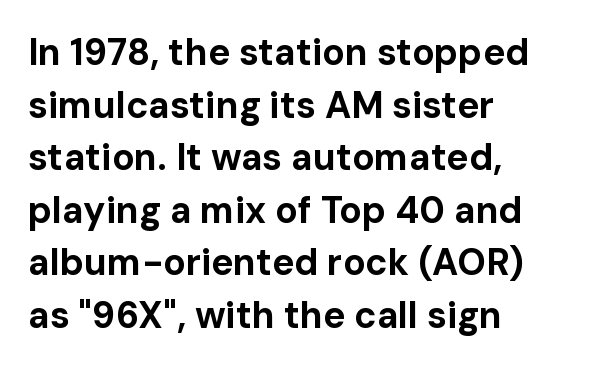
The image shows 37 px bold sans-serif type, upright; set left-aligned, normal line spacing (1.42x), normal letter spacing, not underlined; low stroke contrast and a medium x-height.
